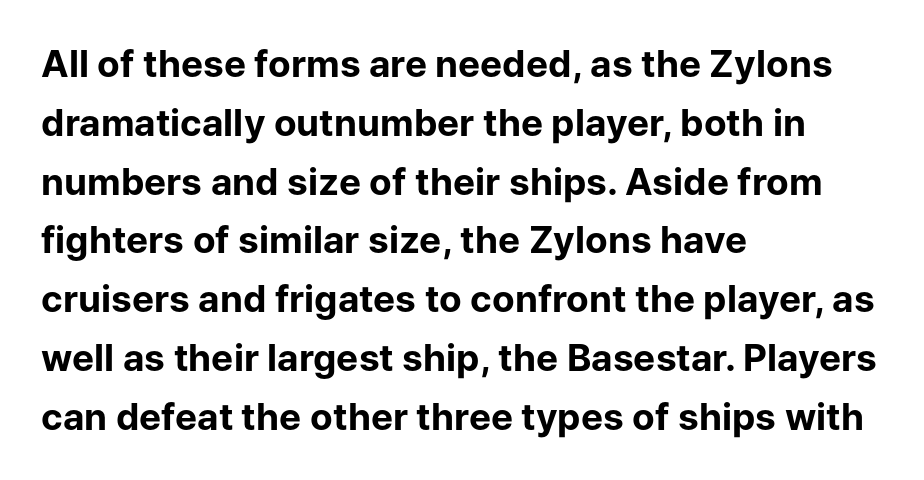
Q: Is the text bold? A: Yes.
Q: Is the text italic (slanted)? A: No, it is upright.
Q: Is the typeface a serif or a sans-serif typeface? A: Sans-serif.
Q: Is the text underlined? A: No.
Q: How is the paragraph aligned? A: Left-aligned.
Q: Is the spacing between letters normal or unusually wide? A: Normal.
Q: Is the spacing between lines tight, normal or loose? A: Normal.
Q: Width (condensed, normal, or wide)? A: Normal.
Q: Stroke contrast? A: Low.
Q: x-height? A: Medium.
Q: Monospaced? A: No.
